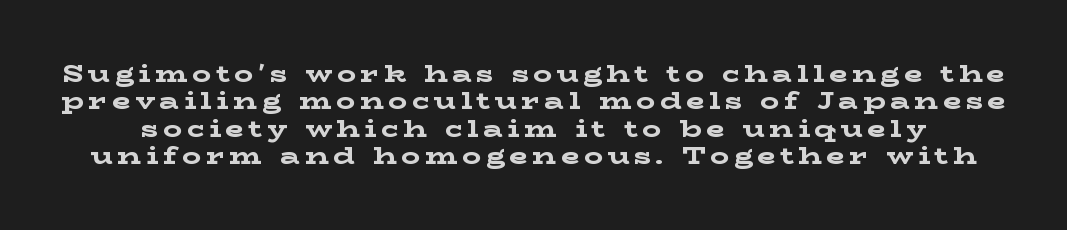
Honestly, there is no underline to notice here at all. Closely set lines give the paragraph a compact silhouette. Compared with an ordinary text face, these strokes are far heavier — a full bold. The letters stand straight up with perfectly vertical stems.
